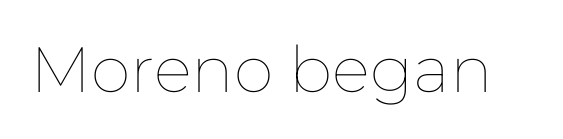
The image shows 64 px thin type, upright; set normal letter spacing, not underlined; low stroke contrast and a medium x-height.
